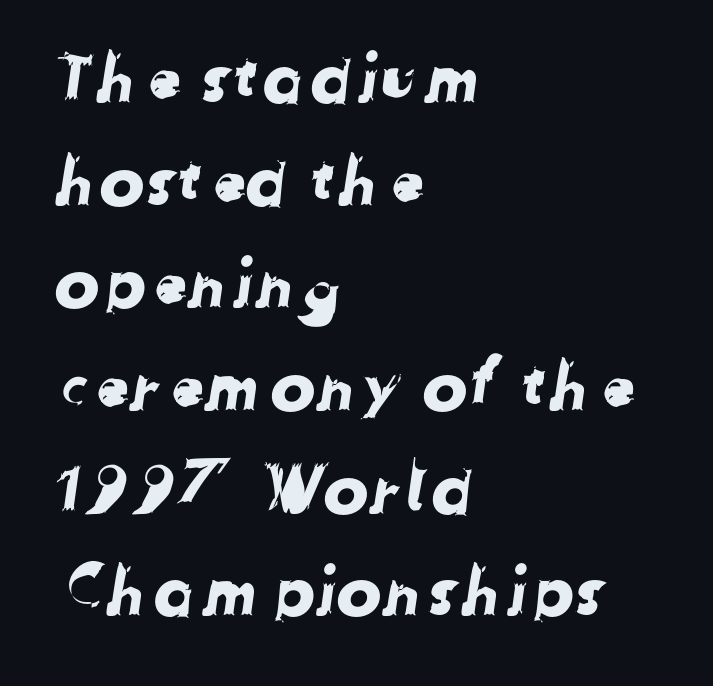
{"serif": "no", "width": "normal", "stroke_contrast": "low", "x_height": "medium", "monospaced": "no", "underline": "no", "align": "left", "line_spacing": "normal", "line_spacing_ratio": 1.51, "letter_spacing": "normal", "letter_spacing_em": 0.0, "glyph_px": 68}
